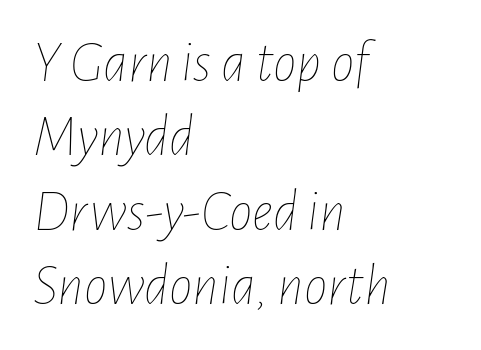
{"italic": "yes", "lean": "right", "slant_degrees": 7, "bold": "no", "weight": "thin", "width": "condensed", "stroke_contrast": "low", "x_height": "medium", "monospaced": "no", "underline": "no", "align": "left", "line_spacing": "normal", "line_spacing_ratio": 1.26, "letter_spacing": "normal", "letter_spacing_em": 0.0, "glyph_px": 59}
